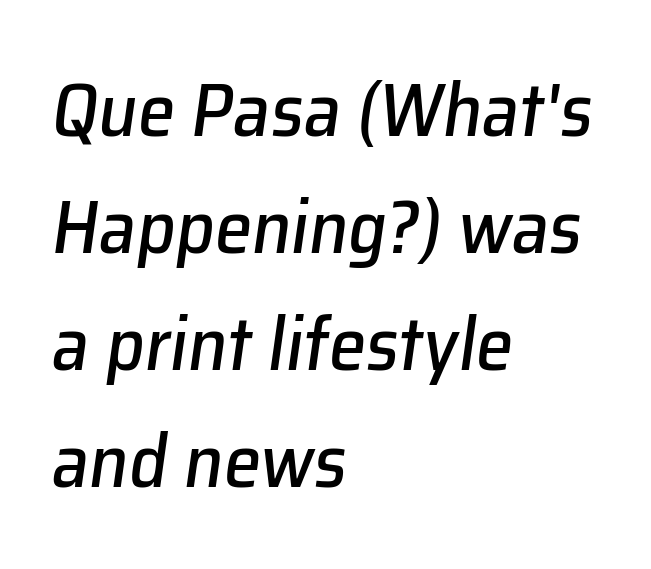
The image shows 75 px text type, italic (leaning right); set left-aligned, normal line spacing (1.56x), normal letter spacing, not underlined; low stroke contrast and a medium x-height.
